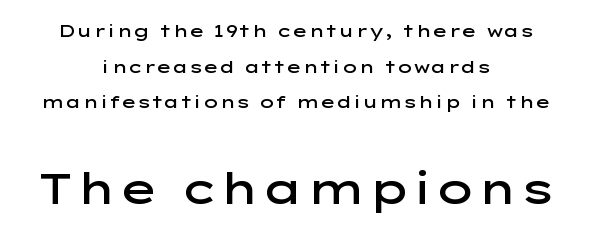
The image shows 43 px semibold, wide sans-serif type, upright; set centered, loose line spacing (2.09x), normal letter spacing, not underlined; the second (bottom) block is 2.53x larger; low stroke contrast and a medium x-height.
